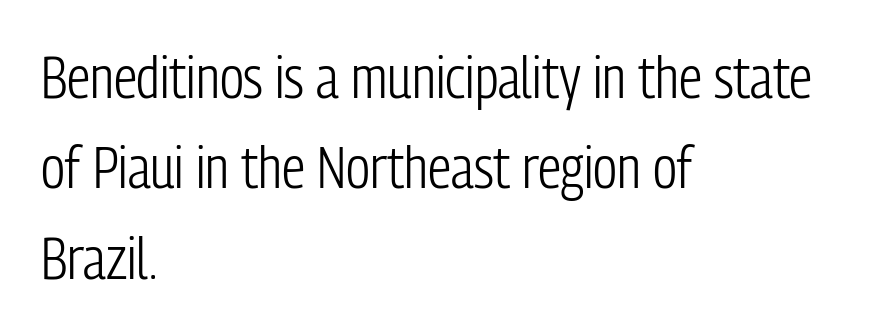
{"serif": "no", "italic": "no", "bold": "no", "weight": "light", "width": "condensed", "stroke_contrast": "low", "x_height": "medium", "monospaced": "no", "underline": "no", "align": "left", "line_spacing": "normal", "line_spacing_ratio": 1.56, "letter_spacing": "normal", "letter_spacing_em": 0.0, "glyph_px": 58}
